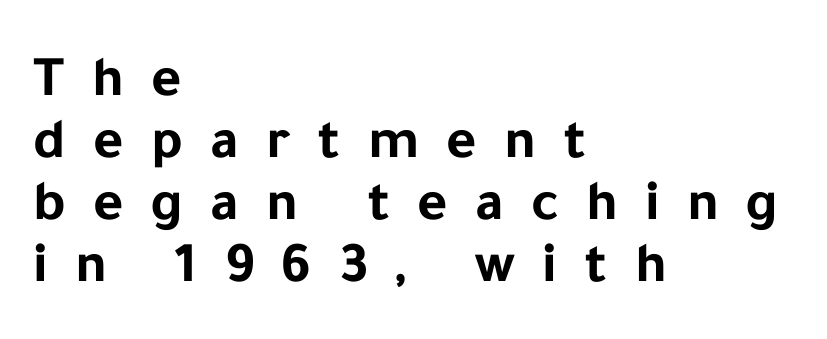
{"serif": "no", "italic": "no", "bold": "yes", "weight": "bold", "width": "normal", "stroke_contrast": "low", "x_height": "medium", "monospaced": "no", "underline": "no", "align": "left", "line_spacing": "tight", "line_spacing_ratio": 1.07, "letter_spacing": "wide", "letter_spacing_em": 0.47, "glyph_px": 58}
